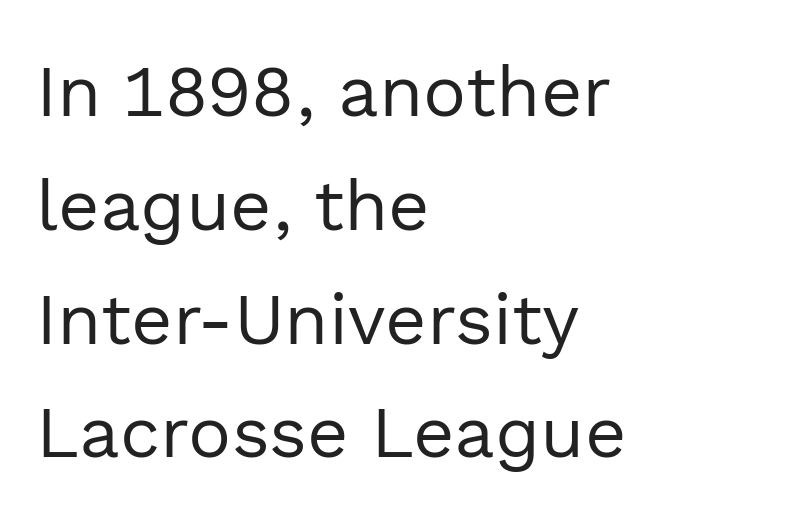
{"serif": "no", "italic": "no", "bold": "no", "weight": "regular", "width": "normal", "x_height": "medium", "monospaced": "no", "underline": "no", "align": "left", "line_spacing": "normal", "line_spacing_ratio": 1.58, "letter_spacing": "normal", "letter_spacing_em": 0.0, "glyph_px": 72}
